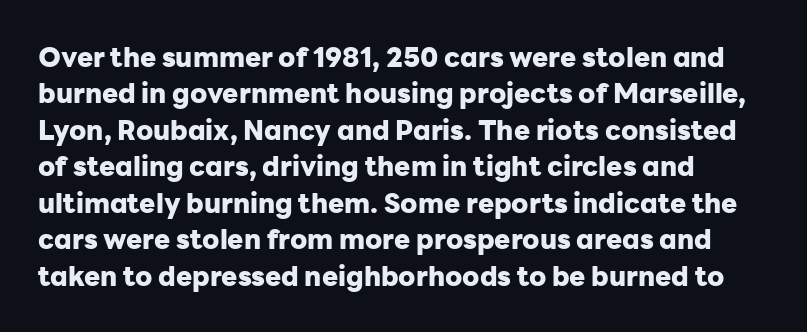
The image shows 27 px bold type, upright; set left-aligned, normal line spacing (1.35x), normal letter spacing, not underlined.
